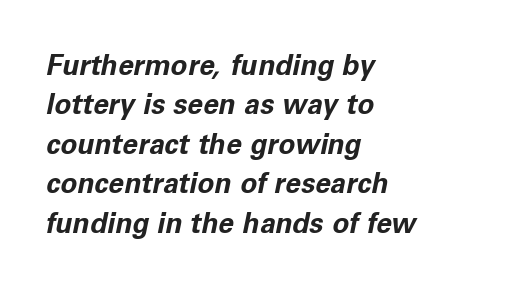
The image shows 28 px bold type, italic (leaning right); set left-aligned, normal line spacing (1.41x), normal letter spacing, not underlined; low stroke contrast and a medium x-height.
